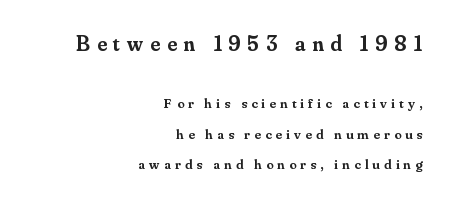
The image shows 22 px text type, upright; set right-aligned, loose line spacing (2.17x), unusually wide letter spacing (+0.31 em), not underlined; the first (top) block is 1.57x larger.
